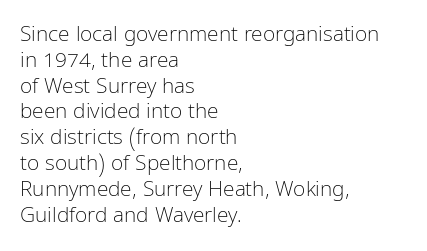
{"italic": "no", "bold": "no", "underline": "no", "align": "left", "line_spacing_ratio": 1.23, "letter_spacing": "normal", "letter_spacing_em": 0.0, "glyph_px": 21}
